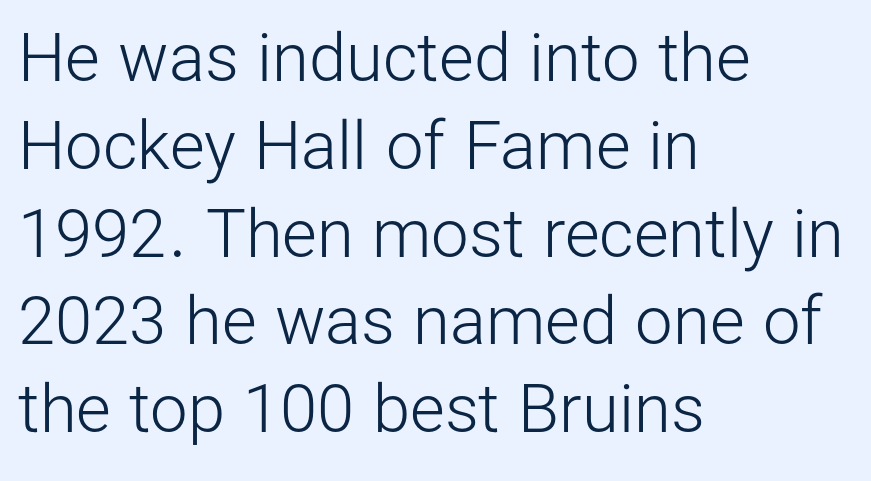
Plain, unruled lines of type. The rendering uses natural spacing where letterforms have individual widths. A typesetter would call this leading conventional body-copy spacing. One-word summary of the alignment: left. The cut favours lightness, reaching ordinary text weight at its darkest.
